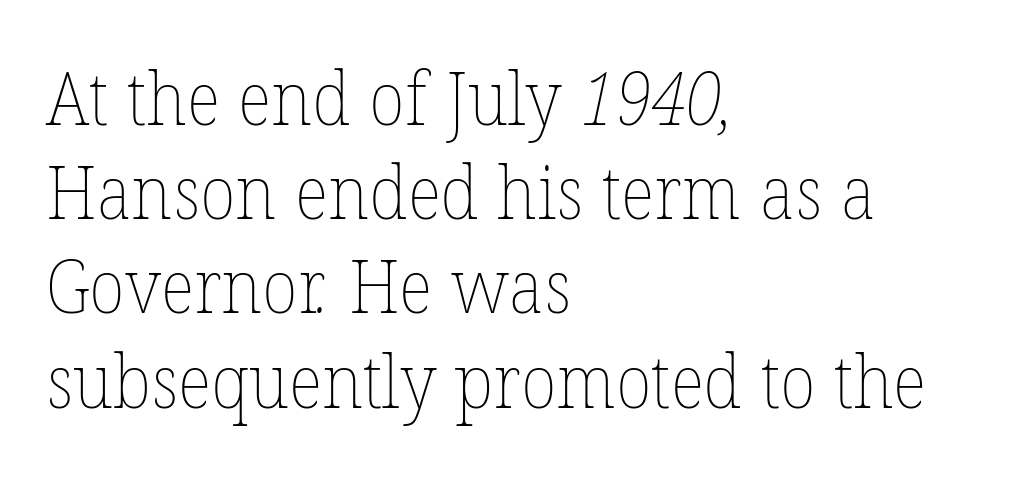
The image shows 73 px thin type; set left-aligned, normal line spacing (1.29x), normal letter spacing, not underlined; low stroke contrast and a medium x-height.
